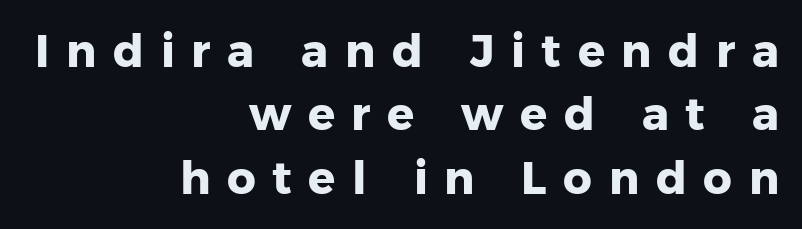
Q: Is the text bold? A: Yes.
Q: Is the text italic (slanted)? A: No, it is upright.
Q: Is the typeface a serif or a sans-serif typeface? A: Sans-serif.
Q: Is the text underlined? A: No.
Q: How is the paragraph aligned? A: Right-aligned.
Q: Is the spacing between letters normal or unusually wide? A: Unusually wide.
Q: Is the spacing between lines tight, normal or loose? A: Normal.
Q: Width (condensed, normal, or wide)? A: Normal.
Q: Stroke contrast? A: Low.
Q: x-height? A: Medium.
Q: Monospaced? A: No.
